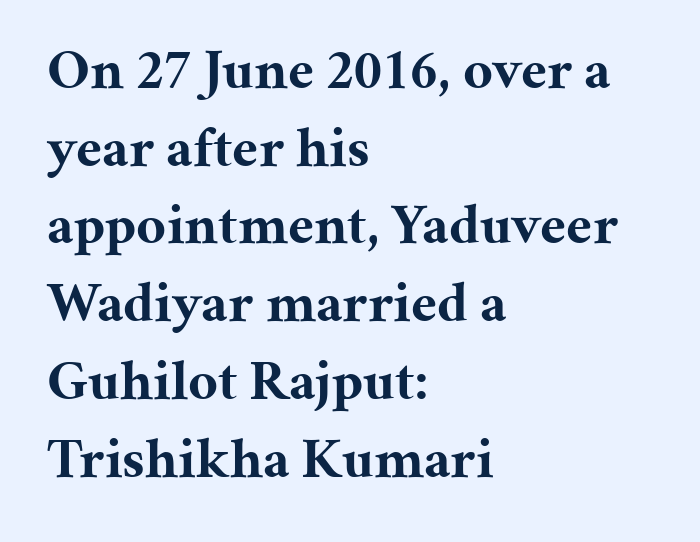
Q: Is the text bold? A: Yes.
Q: Is the text italic (slanted)? A: No, it is upright.
Q: Is the typeface a serif or a sans-serif typeface? A: Serif.
Q: Is the text underlined? A: No.
Q: How is the paragraph aligned? A: Left-aligned.
Q: Is the spacing between letters normal or unusually wide? A: Normal.
Q: Is the spacing between lines tight, normal or loose? A: Normal.
Q: Width (condensed, normal, or wide)? A: Normal.
Q: Stroke contrast? A: Medium.
Q: x-height? A: Medium.
Q: Monospaced? A: No.
